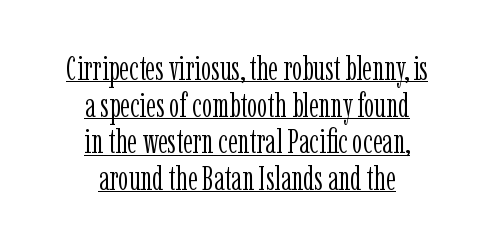
The image shows 33 px light, condensed serif type, upright; set centered, tight line spacing (1.11x), normal letter spacing, underlined; low stroke contrast and a medium x-height.
